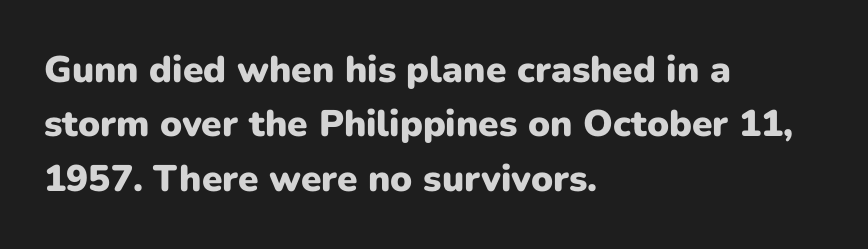
{"serif": "no", "italic": "no", "bold": "yes", "weight": "heavy", "width": "normal", "stroke_contrast": "low", "x_height": "medium", "monospaced": "no", "underline": "no", "align": "left", "line_spacing": "normal", "line_spacing_ratio": 1.47, "letter_spacing": "normal", "letter_spacing_em": 0.0, "glyph_px": 37}
